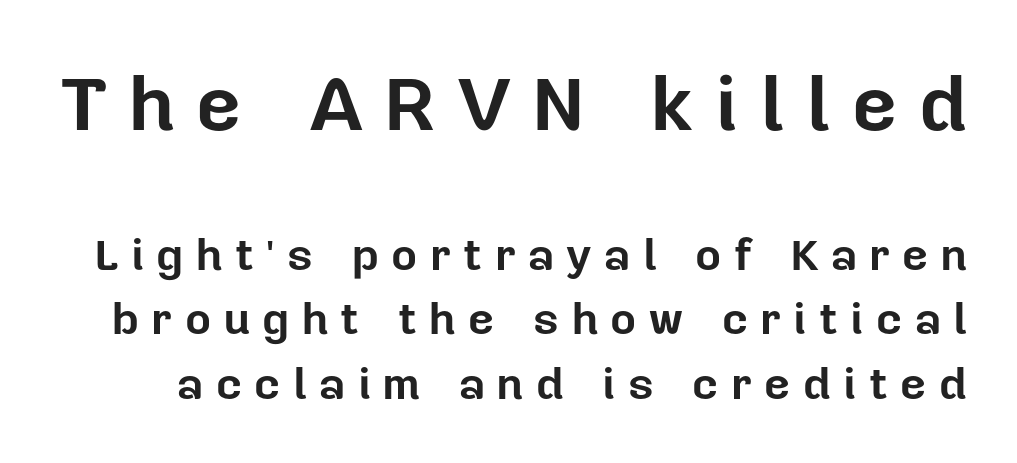
Q: Is the text bold? A: Yes.
Q: Is the text italic (slanted)? A: No, it is upright.
Q: Is the typeface a serif or a sans-serif typeface? A: Sans-serif.
Q: Is the text underlined? A: No.
Q: Is the spacing between letters normal or unusually wide? A: Unusually wide.
Q: Is the spacing between lines tight, normal or loose? A: Normal.
Q: Which block of text is set in a larger size, the first (top) or the second (bottom)? A: The first (top) one.
Q: Width (condensed, normal, or wide)? A: Normal.
Q: Stroke contrast? A: Low.
Q: x-height? A: Medium.
Q: Monospaced? A: No.
